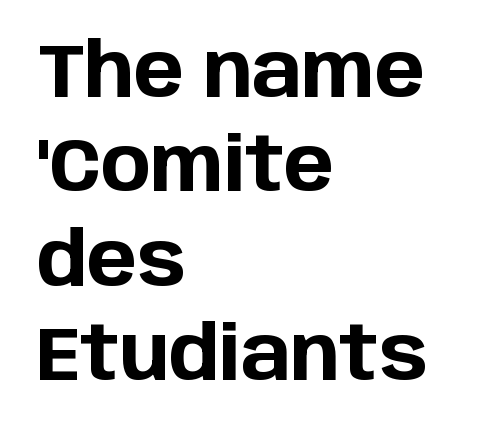
These lines stack with their left ends in a neat column. Is this a fixed-width face? No — the glyphs have proportional, varying widths. Classification — sans serif. Compared with an ordinary text face, these strokes are far heavier — a full bold. The horizontal fit of the characters is conventional and even.
